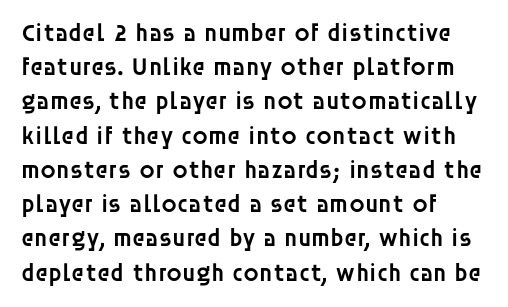
The image shows 25 px text type, upright; set left-aligned, normal line spacing (1.37x), normal letter spacing, not underlined.
